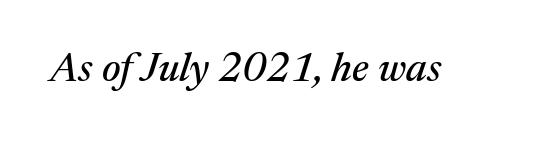
The image shows 41 px serif type, italic (leaning right); set normal letter spacing, not underlined; medium stroke contrast and a medium x-height.
